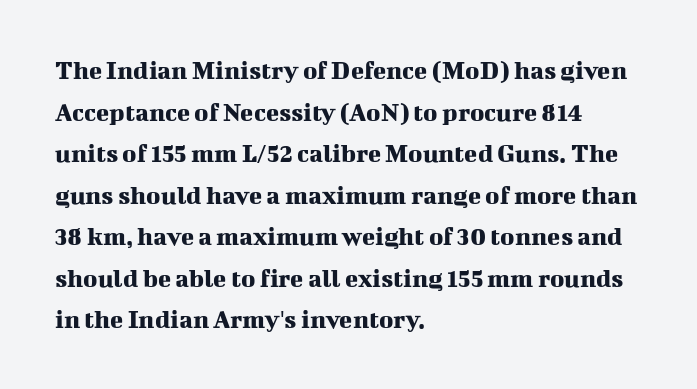
The image shows 27 px text type, upright; set left-aligned, normal line spacing (1.54x), normal letter spacing, not underlined.
